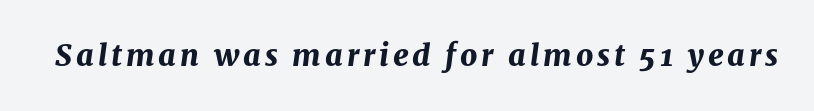
{"italic": "yes", "lean": "right", "slant_degrees": 8, "bold": "yes", "weight": "bold", "width": "normal", "stroke_contrast": "medium", "x_height": "medium", "monospaced": "no", "underline": "no", "glyph_px": 30}
